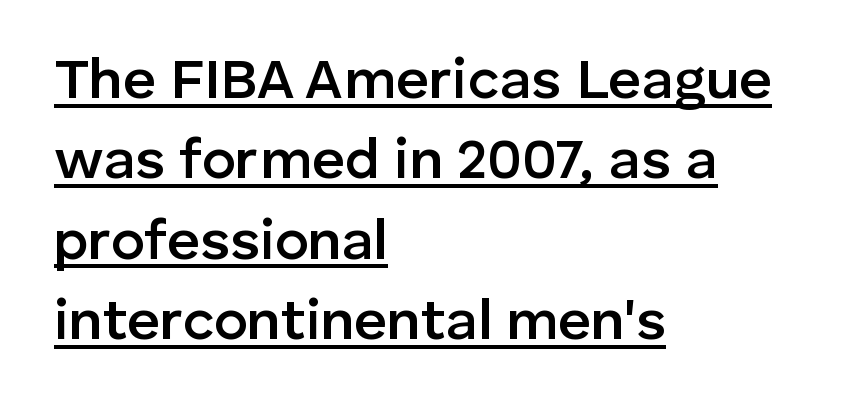
Q: Is the text bold? A: Semi-bold.
Q: Is the text italic (slanted)? A: No, it is upright.
Q: Is the typeface a serif or a sans-serif typeface? A: Sans-serif.
Q: Is the text underlined? A: Yes.
Q: How is the paragraph aligned? A: Left-aligned.
Q: Is the spacing between letters normal or unusually wide? A: Normal.
Q: Is the spacing between lines tight, normal or loose? A: Normal.
Q: Width (condensed, normal, or wide)? A: Normal.
Q: Stroke contrast? A: Low.
Q: x-height? A: Medium.
Q: Monospaced? A: No.
